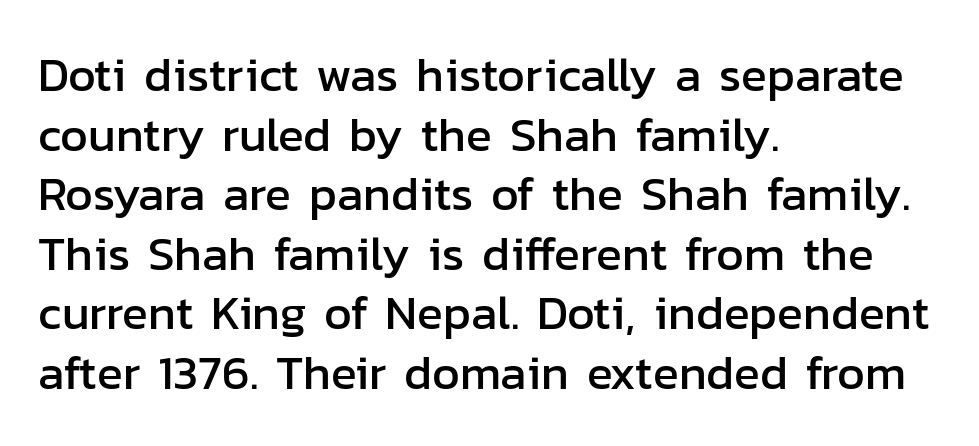
{"serif": "no", "italic": "no", "width": "normal", "stroke_contrast": "low", "x_height": "medium", "monospaced": "no", "underline": "no", "align": "left", "line_spacing_ratio": 1.24, "letter_spacing": "normal", "letter_spacing_em": 0.0, "glyph_px": 48}
